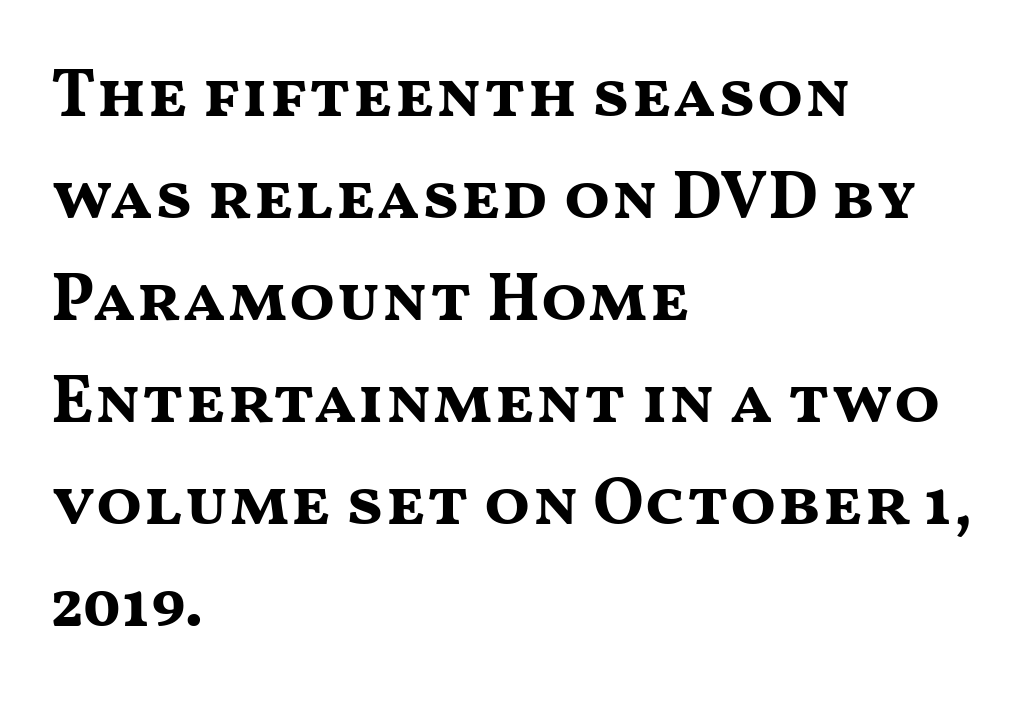
{"serif": "no", "italic": "no", "bold": "yes", "weight": "bold", "width": "wide", "stroke_contrast": "medium", "x_height": "medium", "monospaced": "no", "underline": "no", "align": "left", "line_spacing": "normal", "line_spacing_ratio": 1.5, "letter_spacing": "normal", "letter_spacing_em": 0.0, "glyph_px": 68}
